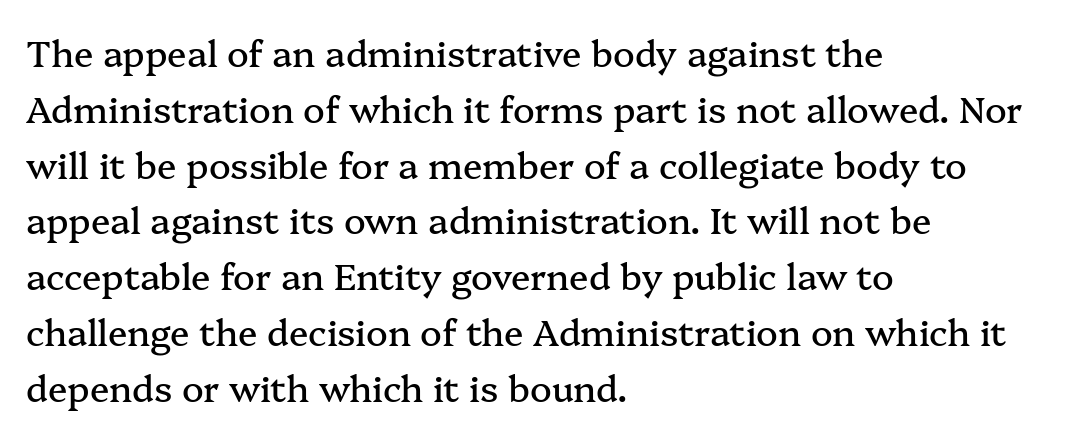
The letters sit at their default tracking, neither squeezed nor spread. The passage shown is typed in a proportional face where columns would drift. Small tapered or slab feet sit at the stroke ends, so this counts as serif. Typeset ragged right — the left edge is the straight one. Underlining? Definitely not there.
